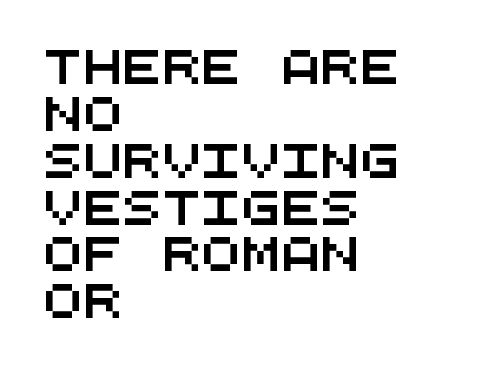
The image shows 33 px wide sans-serif type, monospaced; set left-aligned, normal line spacing (1.42x), normal letter spacing, not underlined; medium stroke contrast and a large x-height.
